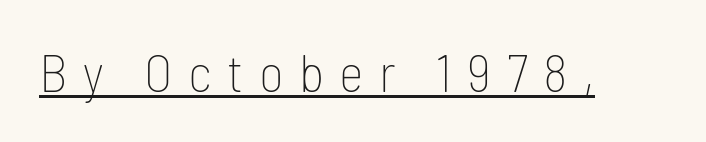
The image shows 53 px thin, condensed sans-serif type, upright; set unusually wide letter spacing (+0.29 em), underlined; low stroke contrast and a medium x-height.
